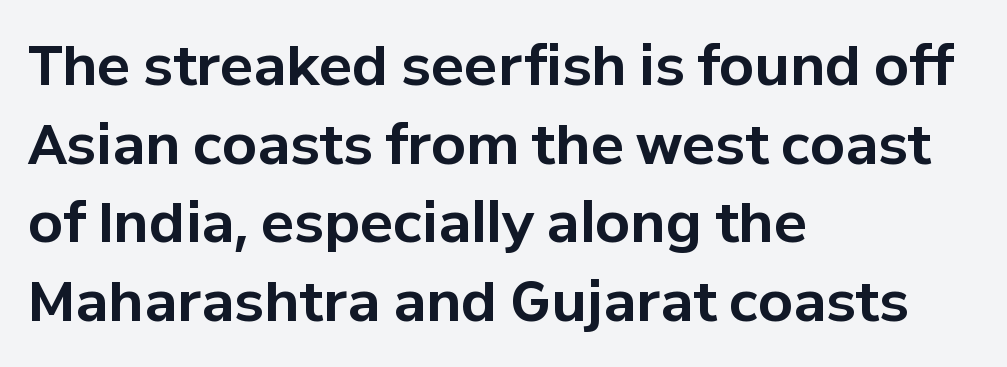
{"serif": "no", "italic": "no", "bold": "yes", "weight": "bold", "width": "normal", "stroke_contrast": "low", "x_height": "medium", "monospaced": "no", "underline": "no", "align": "left", "line_spacing": "normal", "line_spacing_ratio": 1.43, "letter_spacing": "normal", "letter_spacing_em": 0.0, "glyph_px": 55}
